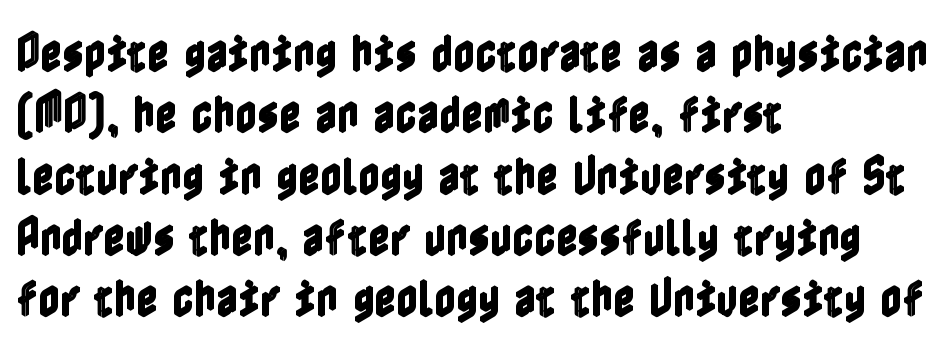
The image shows 42 px condensed type, upright; set left-aligned, normal line spacing (1.46x), normal letter spacing, not underlined; a medium x-height.
